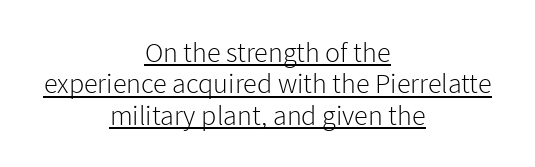
{"serif": "no", "italic": "no", "bold": "no", "weight": "light", "width": "normal", "stroke_contrast": "low", "x_height": "medium", "monospaced": "no", "underline": "yes", "align": "center", "line_spacing": "tight", "line_spacing_ratio": 1.12, "letter_spacing": "normal", "letter_spacing_em": 0.0, "glyph_px": 28}
